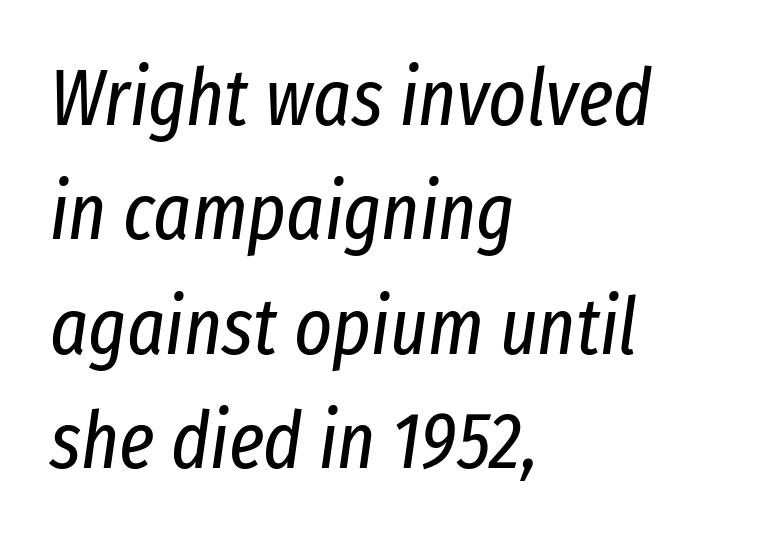
The image shows 80 px regular-weight, condensed type, italic (leaning right); set left-aligned, normal line spacing (1.43x), normal letter spacing, not underlined; low stroke contrast and a medium x-height.
